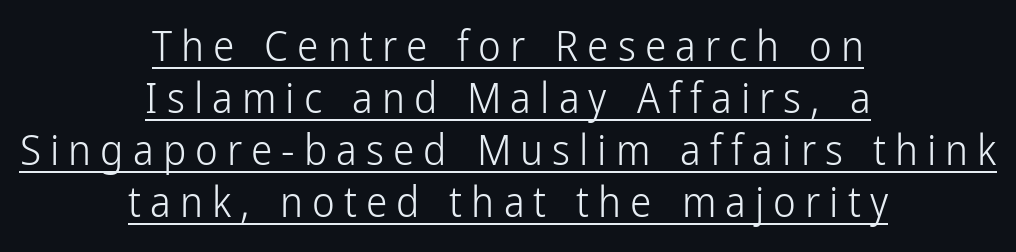
The letterforms stand isolated, each surrounded by extra space. Character widths vary here, with narrow letters taking less room than wide ones. Serifs: no, the terminals of the letterforms are clean. Both edges are ragged and mirror each other, which tells us the setting is centered. The glyphs are accompanied by a horizontal stroke just below them.
